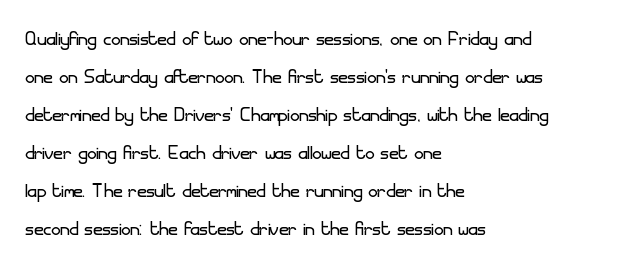
Q: Is the text bold? A: No.
Q: Is the text italic (slanted)? A: No, it is upright.
Q: Is the text underlined? A: No.
Q: How is the paragraph aligned? A: Left-aligned.
Q: Is the spacing between letters normal or unusually wide? A: Normal.
Q: Is the spacing between lines tight, normal or loose? A: Normal.
